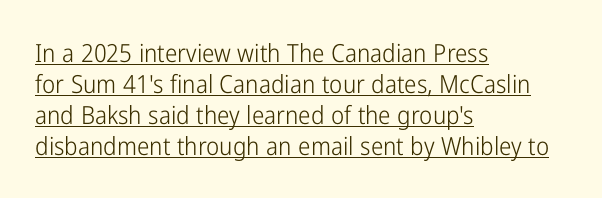
Q: Is the text bold? A: No.
Q: Is the text italic (slanted)? A: No, it is upright.
Q: Is the text underlined? A: Yes.
Q: How is the paragraph aligned? A: Left-aligned.
Q: Is the spacing between letters normal or unusually wide? A: Normal.
